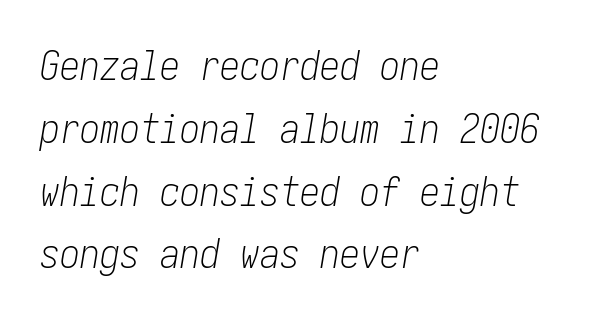
The image shows 40 px light, condensed type, italic (leaning right); set left-aligned, normal line spacing (1.57x), normal letter spacing, not underlined; low stroke contrast and a medium x-height.
